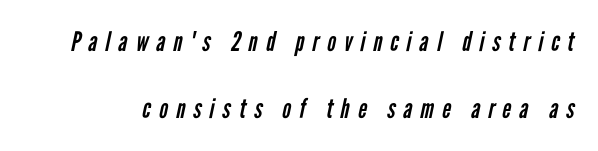
The image shows 27 px text type; set loose line spacing (2.47x), unusually wide letter spacing (+0.3 em), not underlined.
